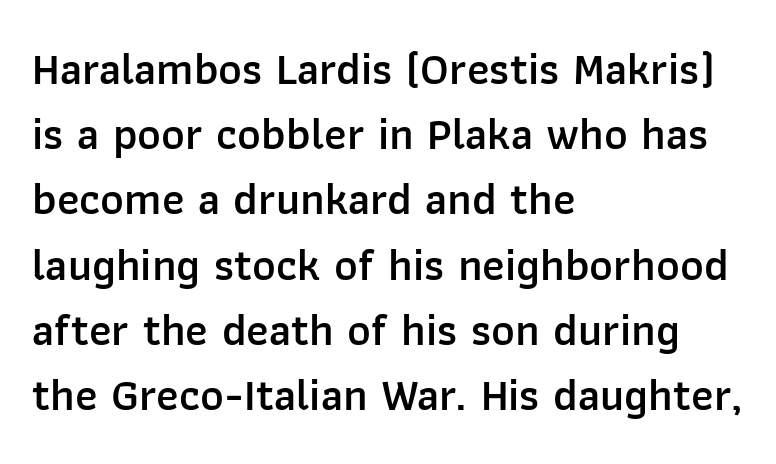
The image shows 45 px semibold sans-serif type, upright; set left-aligned, normal line spacing (1.45x), normal letter spacing, not underlined; low stroke contrast and a medium x-height.
